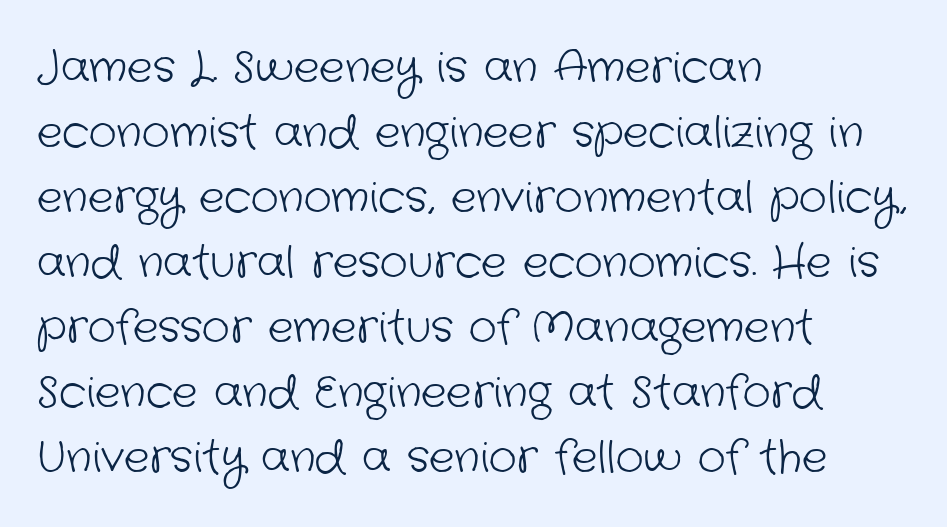
Q: Is the text bold? A: No.
Q: Is the typeface a serif or a sans-serif typeface? A: Sans-serif.
Q: Is the text underlined? A: No.
Q: How is the paragraph aligned? A: Left-aligned.
Q: Is the spacing between letters normal or unusually wide? A: Normal.
Q: Is the spacing between lines tight, normal or loose? A: Normal.
Q: Width (condensed, normal, or wide)? A: Normal.
Q: Stroke contrast? A: Low.
Q: x-height? A: Medium.
Q: Monospaced? A: No.
